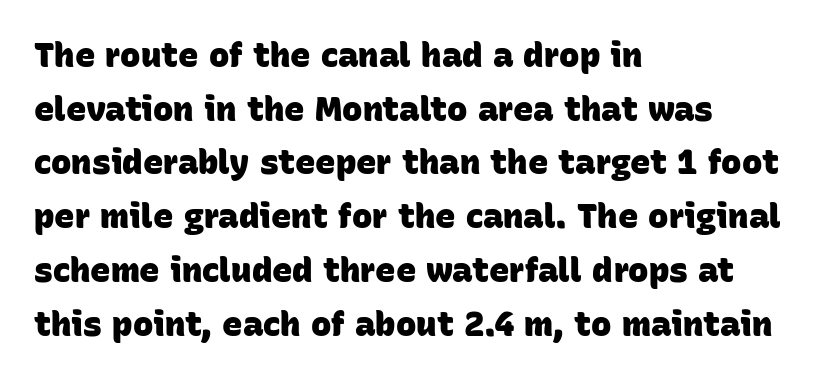
{"serif": "no", "bold": "yes", "weight": "heavy", "width": "normal", "stroke_contrast": "low", "x_height": "large", "monospaced": "no", "underline": "no", "align": "left", "line_spacing": "normal", "line_spacing_ratio": 1.58, "letter_spacing": "normal", "letter_spacing_em": 0.0, "glyph_px": 34}
